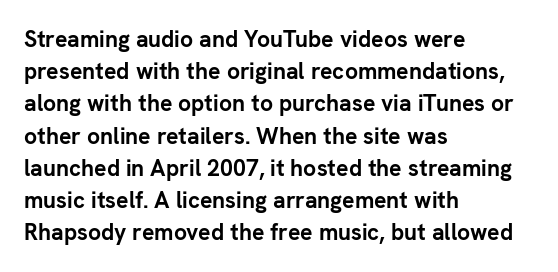
Q: Is the text bold? A: Yes.
Q: Is the text italic (slanted)? A: No, it is upright.
Q: Is the text underlined? A: No.
Q: How is the paragraph aligned? A: Left-aligned.
Q: Is the spacing between letters normal or unusually wide? A: Normal.
Q: Is the spacing between lines tight, normal or loose? A: Normal.
